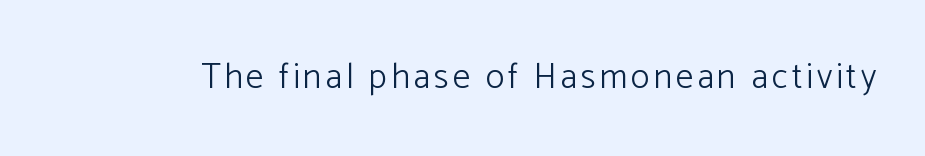
Q: Is the text bold? A: No.
Q: Is the text italic (slanted)? A: No, it is upright.
Q: Is the typeface a serif or a sans-serif typeface? A: Sans-serif.
Q: Is the text underlined? A: No.
Q: Width (condensed, normal, or wide)? A: Normal.
Q: Stroke contrast? A: Low.
Q: x-height? A: Medium.
Q: Monospaced? A: No.
